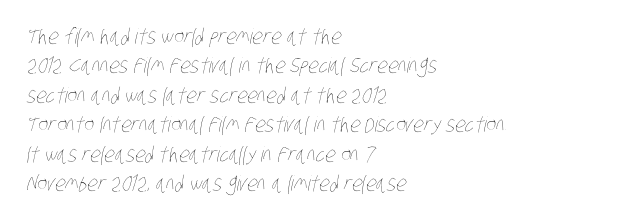
The image shows 21 px text type; set left-aligned, normal line spacing (1.4x), normal letter spacing, not underlined.
